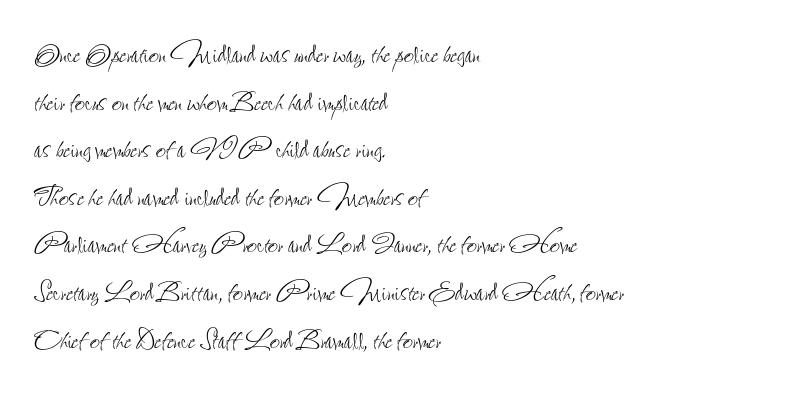
Q: Is the text bold? A: No.
Q: Is the text italic (slanted)? A: Yes.
Q: Is the text underlined? A: No.
Q: How is the paragraph aligned? A: Left-aligned.
Q: Is the spacing between letters normal or unusually wide? A: Normal.
Q: Is the spacing between lines tight, normal or loose? A: Normal.
Q: Width (condensed, normal, or wide)? A: Condensed.
Q: Stroke contrast? A: Low.
Q: x-height? A: Small.
Q: Monospaced? A: No.
